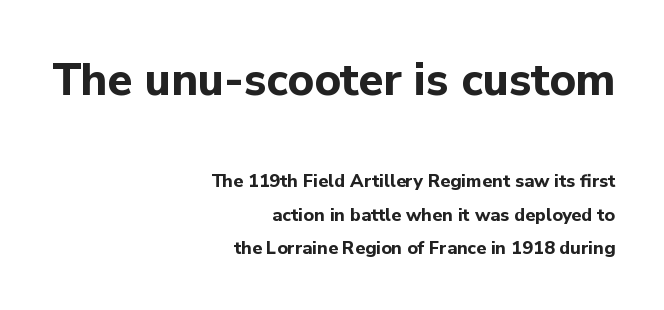
Q: Is the text bold? A: Yes.
Q: Is the text italic (slanted)? A: No, it is upright.
Q: Is the typeface a serif or a sans-serif typeface? A: Sans-serif.
Q: Is the text underlined? A: No.
Q: How is the paragraph aligned? A: Right-aligned.
Q: Is the spacing between letters normal or unusually wide? A: Normal.
Q: Which block of text is set in a larger size, the first (top) or the second (bottom)? A: The first (top) one.
Q: Width (condensed, normal, or wide)? A: Normal.
Q: Stroke contrast? A: Low.
Q: x-height? A: Medium.
Q: Monospaced? A: No.
